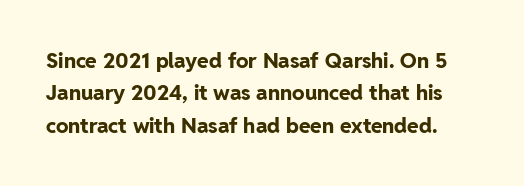
{"italic": "no", "bold": "yes", "underline": "no", "line_spacing": "normal", "line_spacing_ratio": 1.54, "letter_spacing": "normal", "letter_spacing_em": 0.0, "glyph_px": 21}
